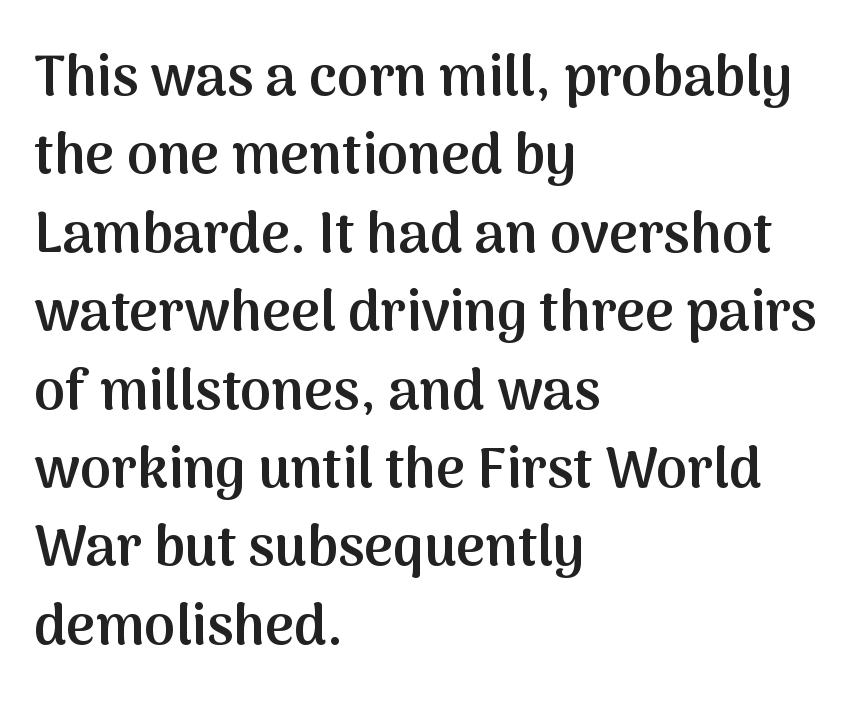
{"serif": "no", "italic": "no", "bold": "semi", "weight": "semibold", "width": "normal", "stroke_contrast": "medium", "x_height": "medium", "monospaced": "no", "underline": "no", "align": "left", "line_spacing": "normal", "line_spacing_ratio": 1.4, "letter_spacing": "normal", "letter_spacing_em": 0.0, "glyph_px": 56}
